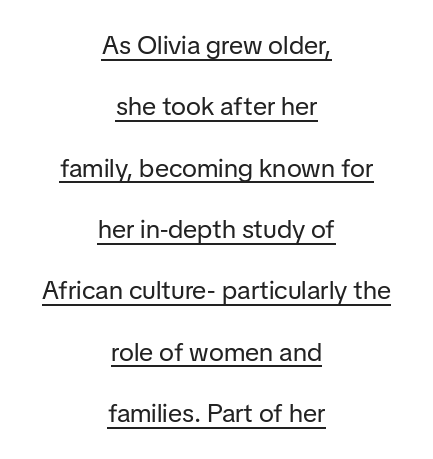
Q: Is the text bold? A: No.
Q: Is the text italic (slanted)? A: No, it is upright.
Q: Is the text underlined? A: Yes.
Q: How is the paragraph aligned? A: Centered.
Q: Is the spacing between letters normal or unusually wide? A: Normal.
Q: Is the spacing between lines tight, normal or loose? A: Loose.
